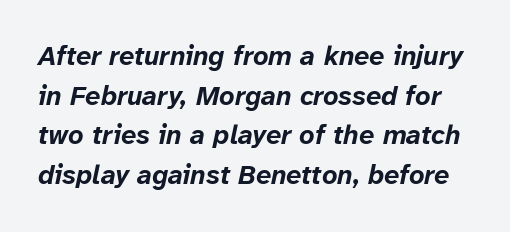
Q: Is the text bold? A: Yes.
Q: Is the text italic (slanted)? A: Yes, it leans right by about 12 degrees.
Q: Is the text underlined? A: No.
Q: Is the spacing between letters normal or unusually wide? A: Normal.
Q: Is the spacing between lines tight, normal or loose? A: Normal.
